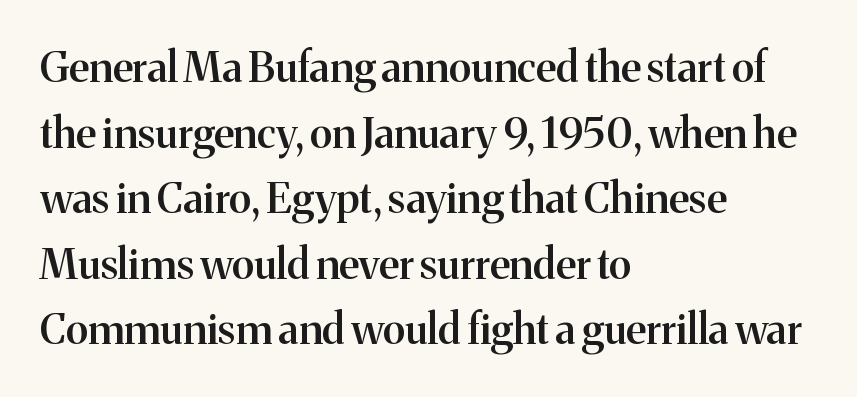
Q: Is the text bold? A: Semi-bold.
Q: Is the text italic (slanted)? A: No, it is upright.
Q: Is the typeface a serif or a sans-serif typeface? A: Serif.
Q: Is the text underlined? A: No.
Q: How is the paragraph aligned? A: Left-aligned.
Q: Is the spacing between letters normal or unusually wide? A: Normal.
Q: Is the spacing between lines tight, normal or loose? A: Normal.
Q: Width (condensed, normal, or wide)? A: Normal.
Q: Stroke contrast? A: Medium.
Q: x-height? A: Medium.
Q: Monospaced? A: No.
